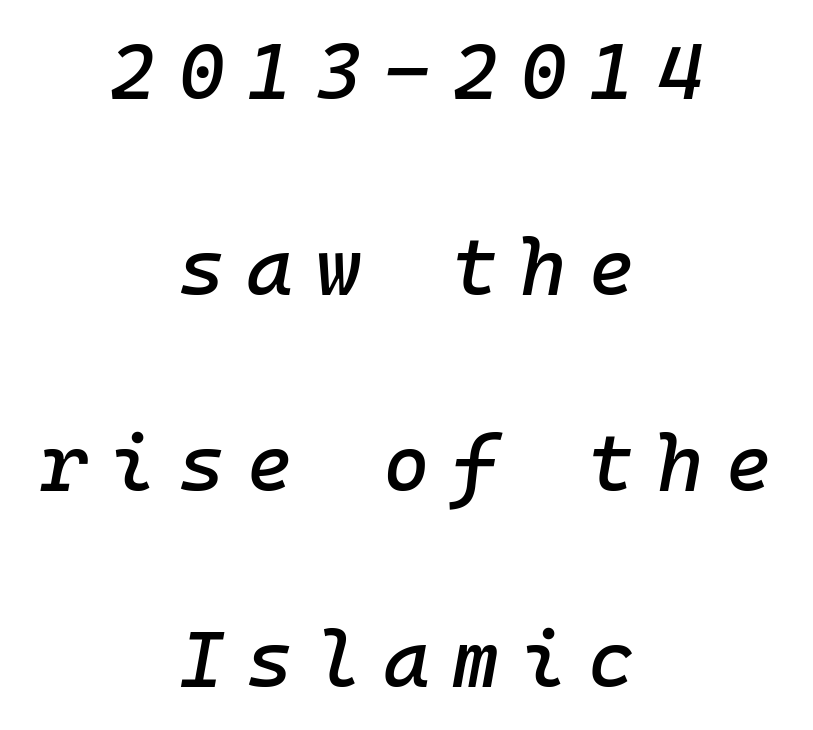
How are the letters spaced? Widely, with obvious added tracking. Horizontal bands of white between lines are thick stripes. Only glyphs here, with clear space below each row. The passage shown is typed in a monospace face where columns stay perfectly aligned.
